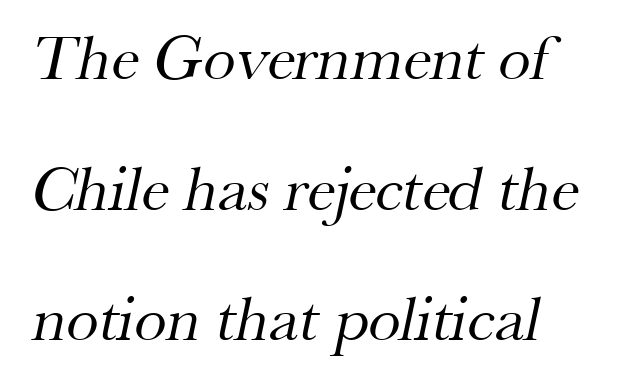
{"serif": "yes", "bold": "no", "weight": "regular", "width": "normal", "stroke_contrast": "medium", "x_height": "small", "monospaced": "no", "underline": "no", "line_spacing": "loose", "line_spacing_ratio": 2.01, "letter_spacing": "normal", "letter_spacing_em": 0.0, "glyph_px": 65}
